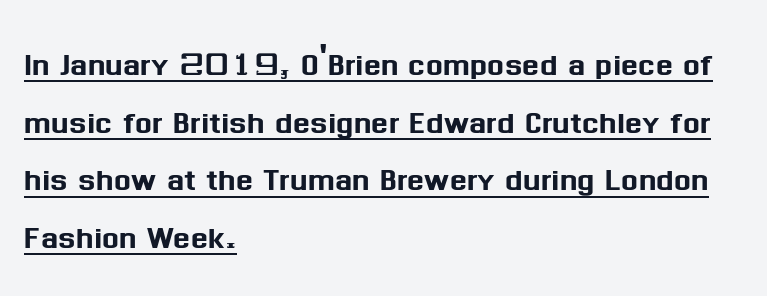
The image shows 40 px sans-serif type, upright; set left-aligned, normal line spacing (1.44x), normal letter spacing, underlined; medium stroke contrast and a medium x-height.
